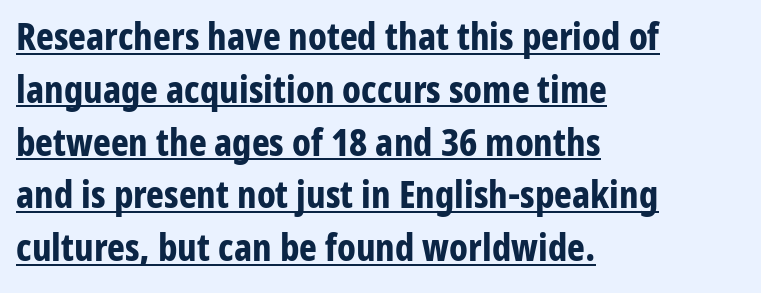
{"serif": "no", "italic": "no", "bold": "yes", "weight": "bold", "width": "condensed", "stroke_contrast": "low", "x_height": "medium", "monospaced": "no", "underline": "yes", "align": "left", "line_spacing": "normal", "line_spacing_ratio": 1.39, "letter_spacing": "normal", "letter_spacing_em": 0.0, "glyph_px": 38}
